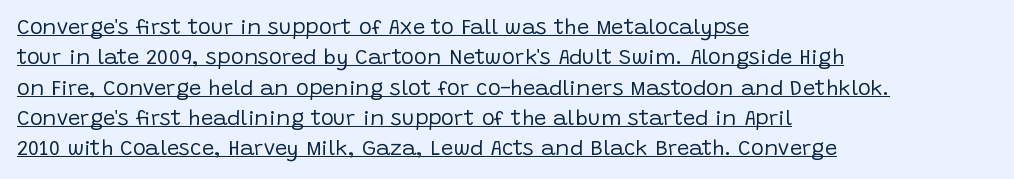
{"italic": "no", "bold": "no", "underline": "yes", "align": "left", "line_spacing": "normal", "line_spacing_ratio": 1.38, "letter_spacing": "normal", "letter_spacing_em": 0.0, "glyph_px": 22}
